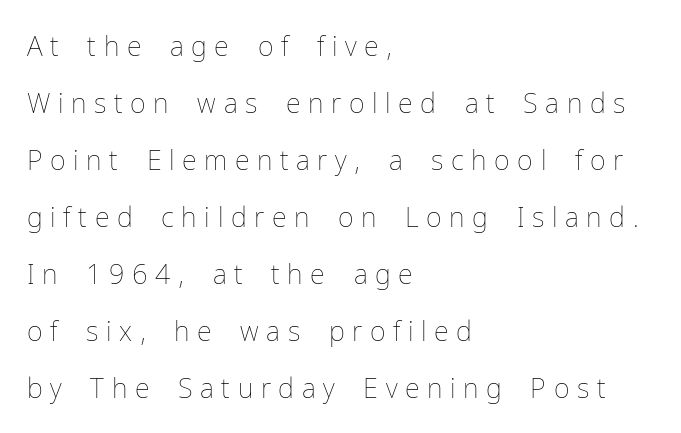
The image shows 27 px text type, upright; set left-aligned, loose line spacing (2.11x), unusually wide letter spacing (+0.28 em), not underlined.
